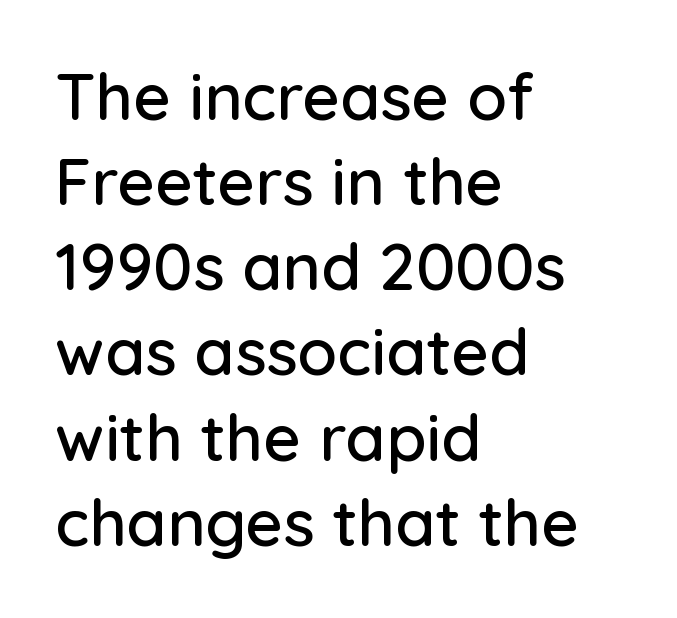
Q: Is the text italic (slanted)? A: No, it is upright.
Q: Is the typeface a serif or a sans-serif typeface? A: Sans-serif.
Q: Is the text underlined? A: No.
Q: How is the paragraph aligned? A: Left-aligned.
Q: Is the spacing between letters normal or unusually wide? A: Normal.
Q: Is the spacing between lines tight, normal or loose? A: Normal.
Q: Width (condensed, normal, or wide)? A: Normal.
Q: Stroke contrast? A: Low.
Q: x-height? A: Medium.
Q: Monospaced? A: No.
